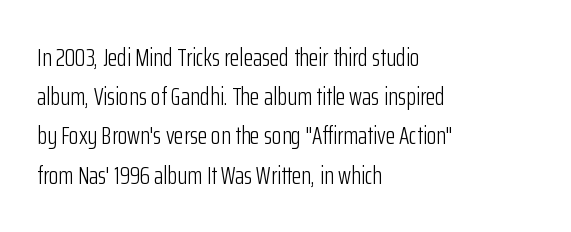
{"italic": "no", "bold": "no", "underline": "no", "align": "left", "line_spacing": "normal", "line_spacing_ratio": 1.57, "letter_spacing": "normal", "letter_spacing_em": 0.0, "glyph_px": 25}
